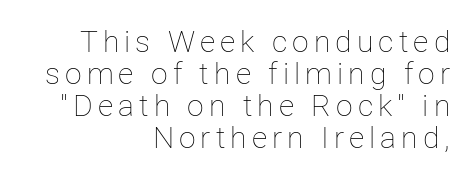
Horizontal alignment here is rightward, an uncommon choice for prose. Varying glyph widths throughout — classic text-font behaviour. Plain, unruled lines of type. Horizontal bands of white between lines are thin slivers. Does the lettering tilt? It doesn't — this is upright.
